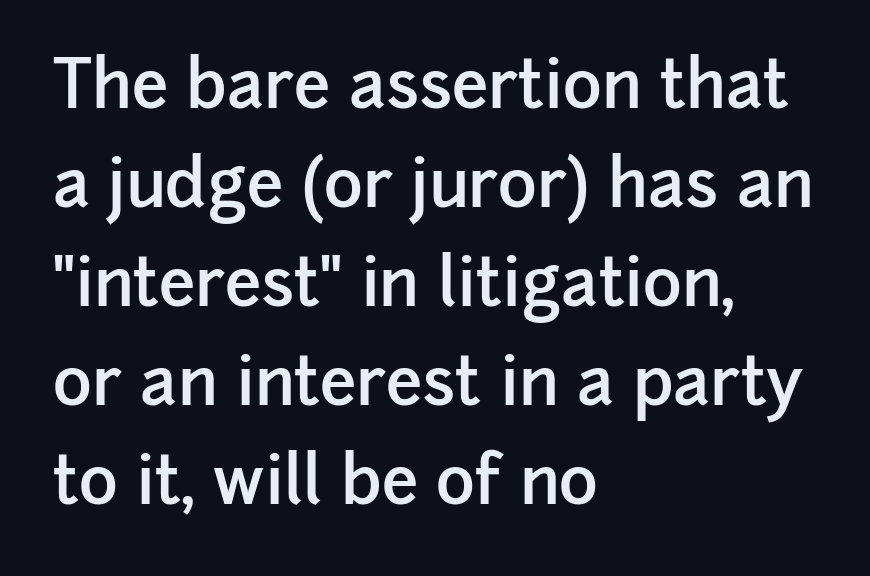
The image shows 66 px semibold sans-serif type, upright; set left-aligned, normal line spacing (1.5x), normal letter spacing, not underlined; low stroke contrast and a medium x-height.
